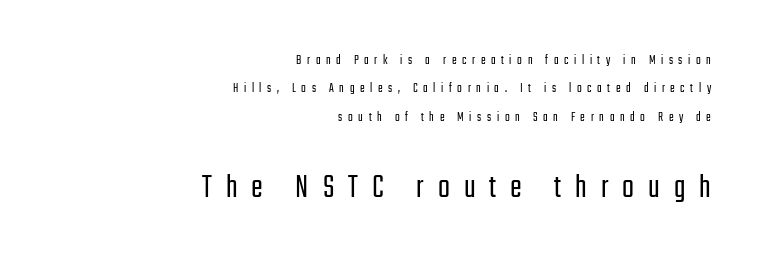
Leading: increased. The type family on display is of the sans-serif kind. Size contrast runs from small at the top to large at the bottom. These glyphs show unthickened strokes, regular width or finer.
